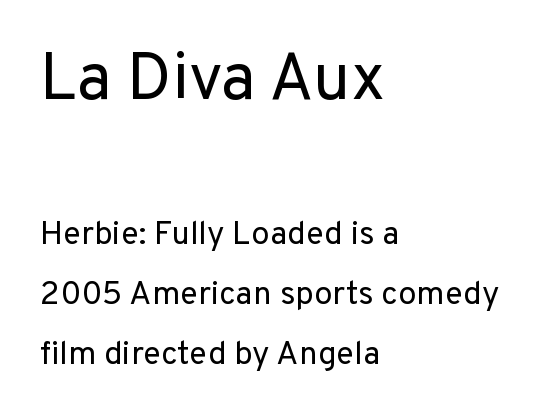
Inter-character spacing is left at the font's built-in metrics. Think of a printed novel: that variable character pitch is what you see here. The font's upright variant was chosen for this text. Large over small — that's the arrangement of the two blocks here. This rendering uses left alignment, leaving the right contour irregular.
